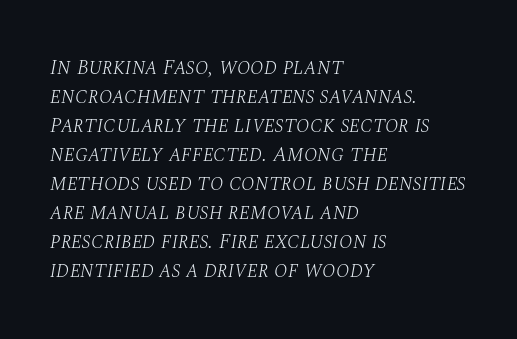
Clear beneath every line of the passage. You can tell it's italic because the verticals aren't actually vertical. Whoever set this chose a conventional vertical rhythm. The typeface has the unassuming heft of standard copy or less. Casual observation: everything's shoved over to the left. Glyph-to-glyph distance matches everyday printed text.
